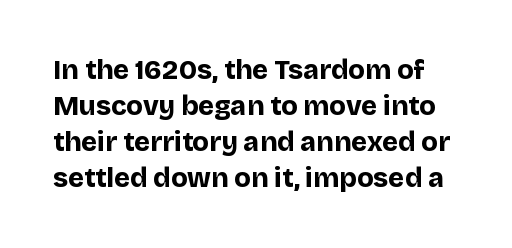
{"italic": "no", "bold": "yes", "underline": "no", "line_spacing": "normal", "line_spacing_ratio": 1.33, "letter_spacing": "normal", "letter_spacing_em": 0.0, "glyph_px": 27}
